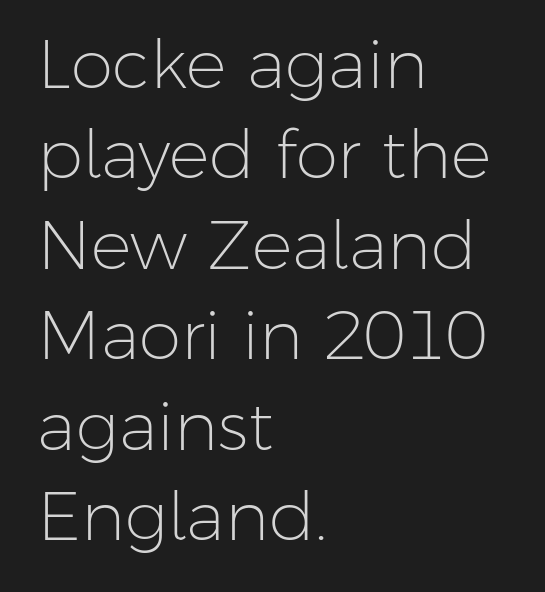
Q: Is the text bold? A: No.
Q: Is the text italic (slanted)? A: No, it is upright.
Q: Is the typeface a serif or a sans-serif typeface? A: Sans-serif.
Q: Is the text underlined? A: No.
Q: How is the paragraph aligned? A: Left-aligned.
Q: Is the spacing between letters normal or unusually wide? A: Normal.
Q: Is the spacing between lines tight, normal or loose? A: Normal.
Q: Width (condensed, normal, or wide)? A: Normal.
Q: Stroke contrast? A: Low.
Q: x-height? A: Medium.
Q: Monospaced? A: No.
